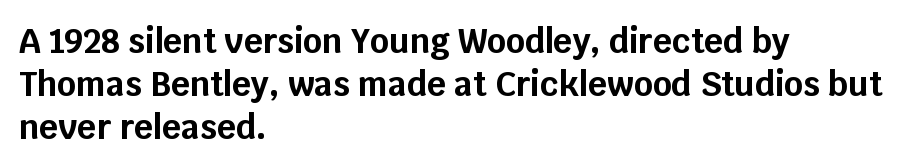
The image shows 33 px bold sans-serif type, upright; set left-aligned, normal line spacing (1.3x), normal letter spacing, not underlined; low stroke contrast and a large x-height.
